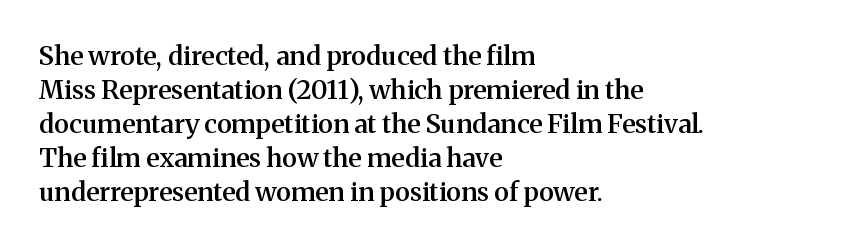
{"italic": "no", "bold": "semi", "underline": "no", "align": "left", "line_spacing": "normal", "line_spacing_ratio": 1.31, "letter_spacing": "normal", "letter_spacing_em": 0.0, "glyph_px": 26}
